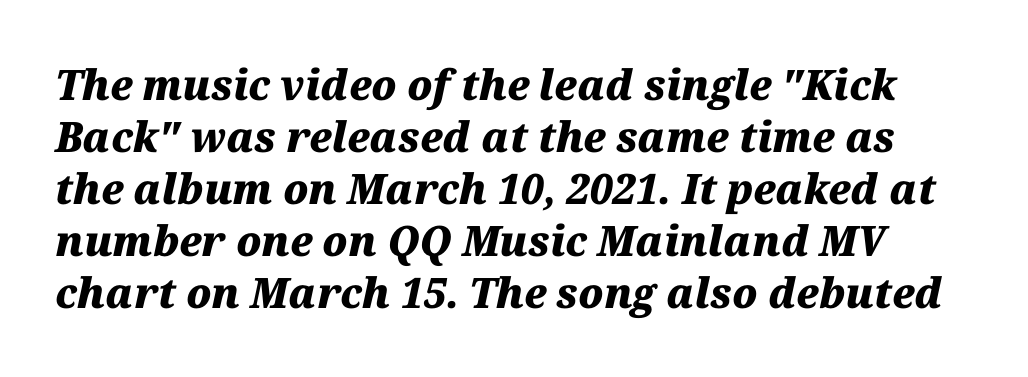
{"italic": "yes", "lean": "right", "slant_degrees": 12, "bold": "yes", "weight": "heavy", "width": "normal", "stroke_contrast": "medium", "x_height": "medium", "monospaced": "no", "underline": "no", "line_spacing_ratio": 1.24, "letter_spacing": "normal", "letter_spacing_em": 0.0, "glyph_px": 42}
